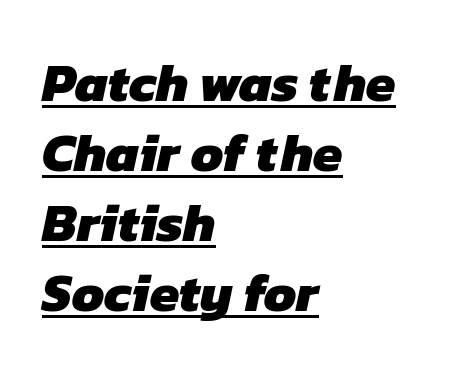
The image shows 53 px heavy sans-serif type; set left-aligned, normal line spacing (1.32x), normal letter spacing, underlined; low stroke contrast and a medium x-height.
